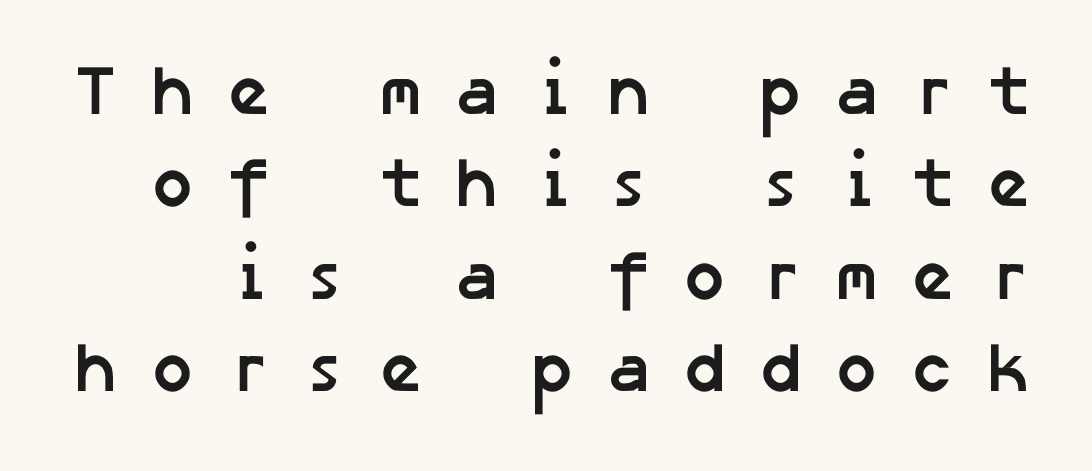
Spacing between characters has been opened up far beyond the box default. Classification — sans serif. Bold? Absolutely — the strokes are thick and heavy. Baseline-to-baseline distance is the conventional proportion of letter height.
